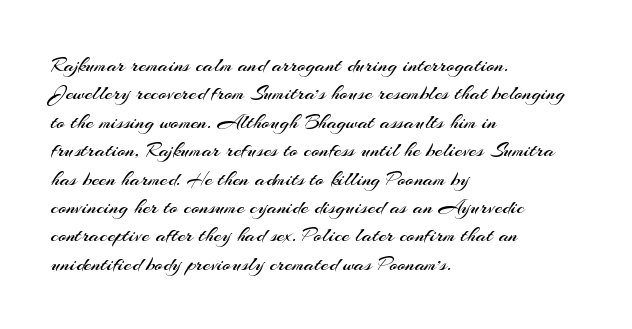
{"bold": "no", "underline": "no", "align": "left", "line_spacing": "normal", "line_spacing_ratio": 1.29, "letter_spacing": "normal", "letter_spacing_em": 0.0, "glyph_px": 22}
